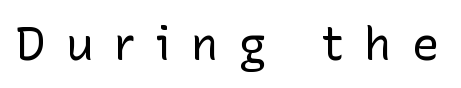
Q: Is the text bold? A: No.
Q: Is the text italic (slanted)? A: No, it is upright.
Q: Is the typeface a serif or a sans-serif typeface? A: Sans-serif.
Q: Is the text underlined? A: No.
Q: Is the spacing between letters normal or unusually wide? A: Unusually wide.
Q: Width (condensed, normal, or wide)? A: Normal.
Q: Stroke contrast? A: Low.
Q: x-height? A: Medium.
Q: Monospaced? A: No.
